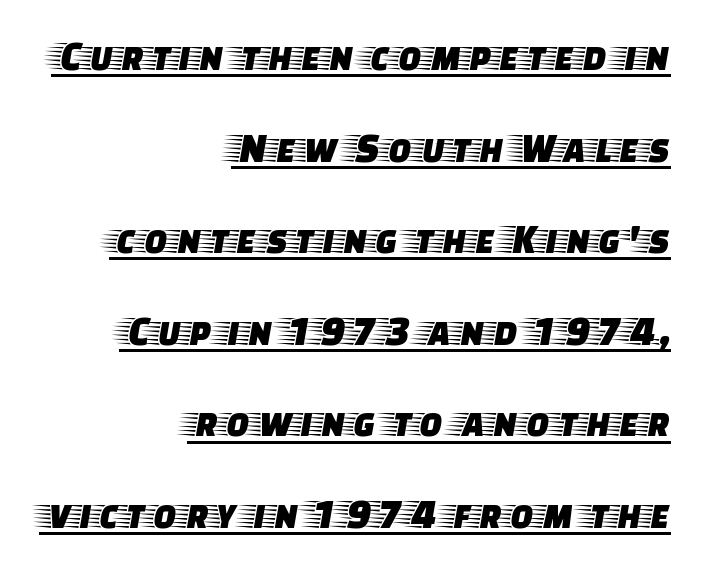
Q: Is the text italic (slanted)? A: Yes.
Q: Is the typeface a serif or a sans-serif typeface? A: Serif.
Q: Is the text underlined? A: Yes.
Q: How is the paragraph aligned? A: Right-aligned.
Q: Is the spacing between letters normal or unusually wide? A: Normal.
Q: Is the spacing between lines tight, normal or loose? A: Loose.
Q: Width (condensed, normal, or wide)? A: Wide.
Q: Stroke contrast? A: Low.
Q: x-height? A: Large.
Q: Monospaced? A: No.
